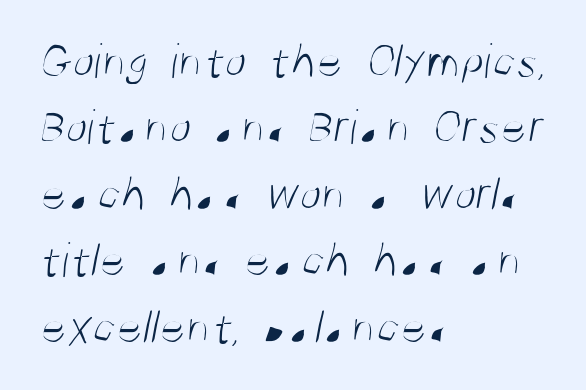
Q: Is the text bold? A: No.
Q: Is the typeface a serif or a sans-serif typeface? A: Sans-serif.
Q: Is the text underlined? A: No.
Q: How is the paragraph aligned? A: Left-aligned.
Q: Is the spacing between letters normal or unusually wide? A: Normal.
Q: Is the spacing between lines tight, normal or loose? A: Normal.
Q: Width (condensed, normal, or wide)? A: Condensed.
Q: Stroke contrast? A: Medium.
Q: x-height? A: Large.
Q: Monospaced? A: No.
